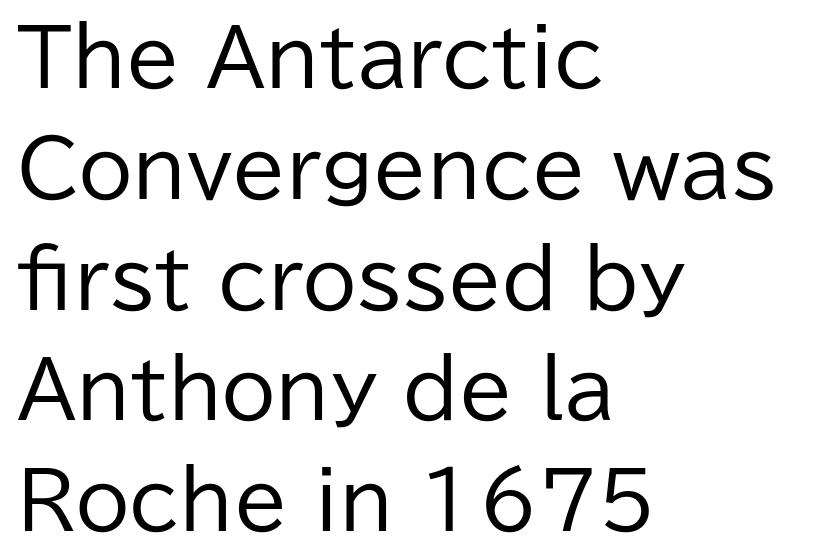
Q: Is the text bold? A: No.
Q: Is the text italic (slanted)? A: No, it is upright.
Q: Is the typeface a serif or a sans-serif typeface? A: Sans-serif.
Q: Is the text underlined? A: No.
Q: How is the paragraph aligned? A: Left-aligned.
Q: Is the spacing between letters normal or unusually wide? A: Normal.
Q: Is the spacing between lines tight, normal or loose? A: Normal.
Q: Width (condensed, normal, or wide)? A: Normal.
Q: Stroke contrast? A: Low.
Q: x-height? A: Medium.
Q: Monospaced? A: No.
